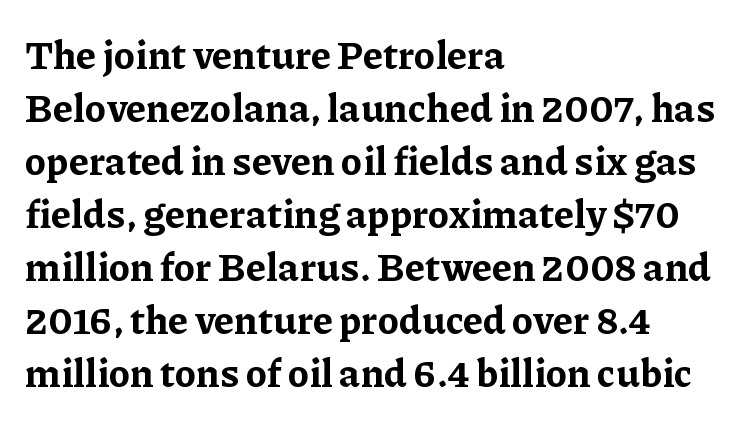
The image shows 39 px bold serif type, upright; set left-aligned, normal line spacing (1.36x), normal letter spacing, not underlined; low stroke contrast and a medium x-height.
